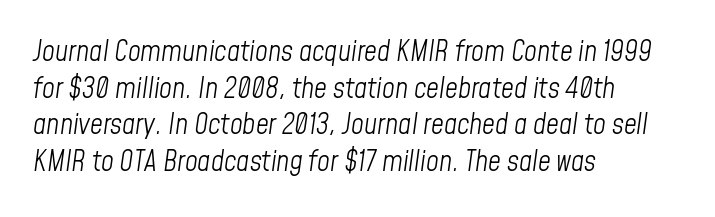
The image shows 28 px light, condensed type, italic (leaning right); set left-aligned, normal line spacing (1.31x), normal letter spacing, not underlined; low stroke contrast and a medium x-height.
